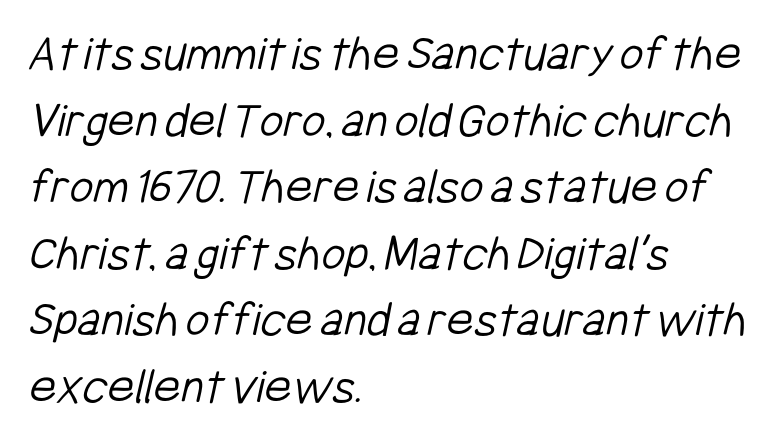
The image shows 52 px light, condensed sans-serif type; set left-aligned, normal line spacing (1.28x), normal letter spacing, not underlined; low stroke contrast and a medium x-height.
